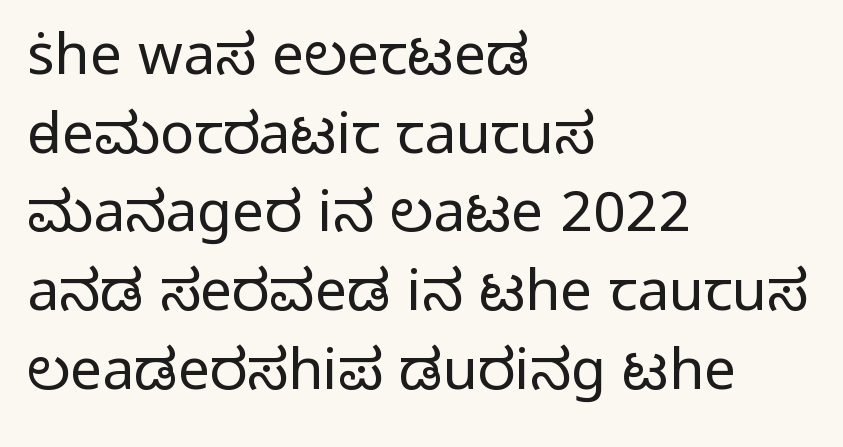
The image shows 57 px light sans-serif type, upright; set left-aligned, normal line spacing (1.38x), normal letter spacing, not underlined; low stroke contrast and a medium x-height.
